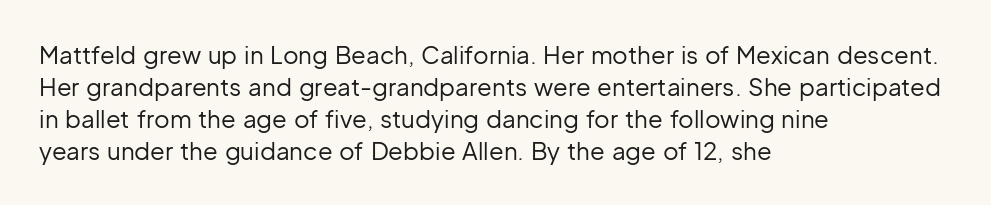
A bare baseline throughout the passage. Does the lettering tilt? It doesn't — this is upright. Leftover space on each line is placed entirely after the last word. Regarding leading, the lines here are spaced in the standard way. Inter-character spacing is left at the font's built-in metrics. Compared with a typical body face, this is equally light or lighter still.
